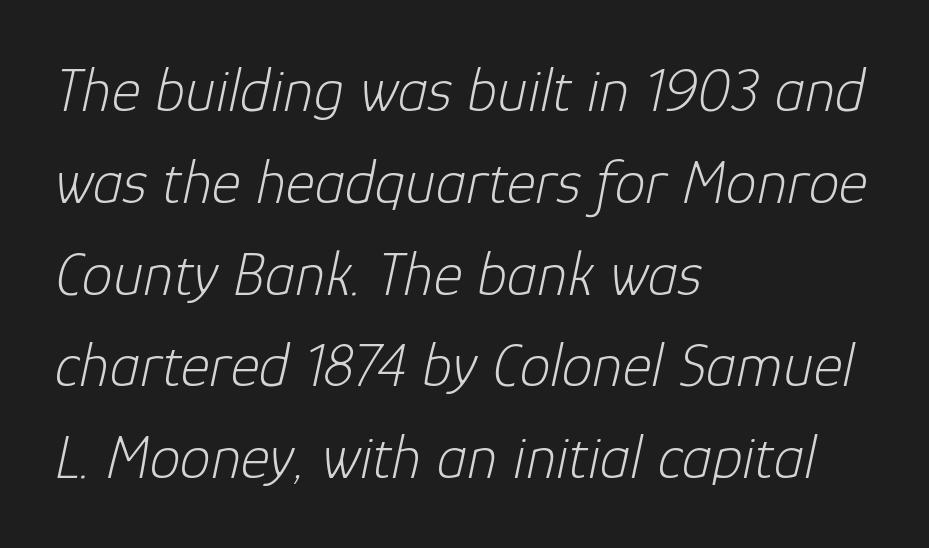
Q: Is the text bold? A: No.
Q: Is the text italic (slanted)? A: Yes, it leans right by about 12 degrees.
Q: Is the text underlined? A: No.
Q: How is the paragraph aligned? A: Left-aligned.
Q: Is the spacing between letters normal or unusually wide? A: Normal.
Q: Is the spacing between lines tight, normal or loose? A: Normal.
Q: Width (condensed, normal, or wide)? A: Normal.
Q: Stroke contrast? A: Low.
Q: x-height? A: Medium.
Q: Monospaced? A: No.
